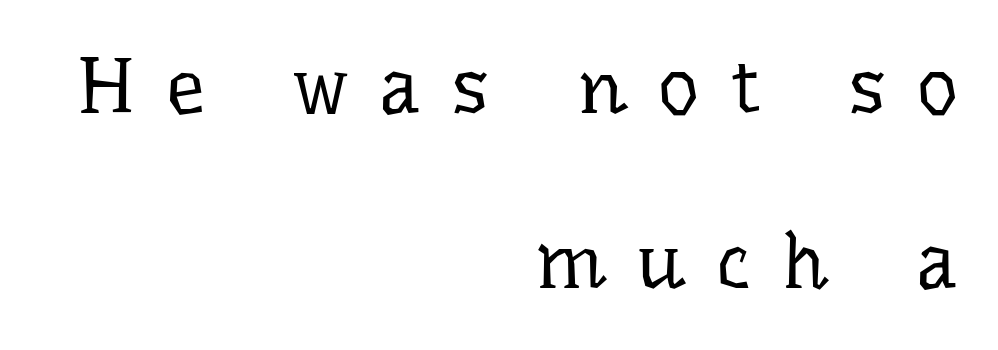
Examine the stroke ends and you'll spot serifs. The typeface has the unassuming heft of standard copy or less. Between one letter and the next there's a generous, obvious gap. Layout note: lines flush right. Summary of vertical rhythm: relaxed, with wide interline spacing.
